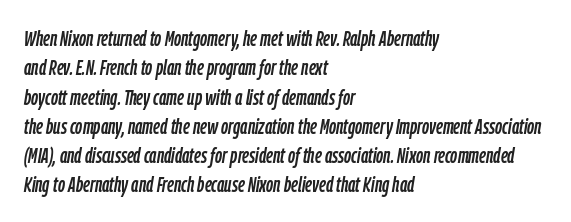
The glyphs look as if they've been sheared to an angle. The paragraph shown leans on its left margin. Underline: absent. Regarding leading, the lines here are spaced in the standard way. Is the letter spacing exaggerated? No — it looks like the ordinary default.
